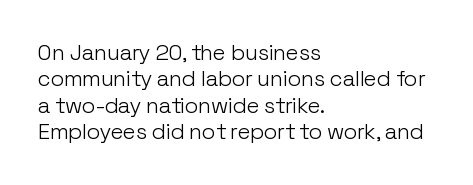
This sample uses an upright cut, with every glyph sitting square on the baseline. Underlining? Definitely not there. Heaviness? Minimal to ordinary, like unemphasized prose. Short note: letters normally spaced. Where is the straight margin? On the left.
